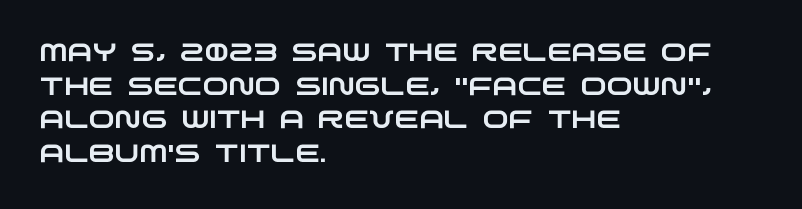
Q: Is the text underlined? A: No.
Q: How is the paragraph aligned? A: Left-aligned.
Q: Is the spacing between letters normal or unusually wide? A: Normal.
Q: Is the spacing between lines tight, normal or loose? A: Normal.
